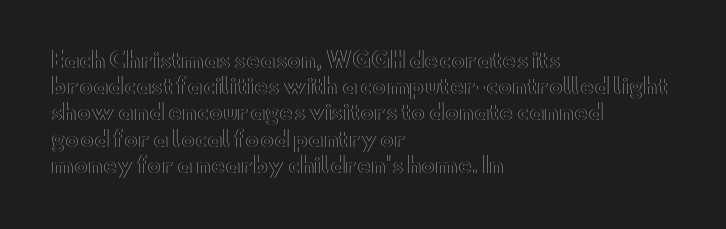
Q: Is the text italic (slanted)? A: No, it is upright.
Q: Is the text underlined? A: No.
Q: How is the paragraph aligned? A: Left-aligned.
Q: Is the spacing between letters normal or unusually wide? A: Normal.
Q: Is the spacing between lines tight, normal or loose? A: Normal.
